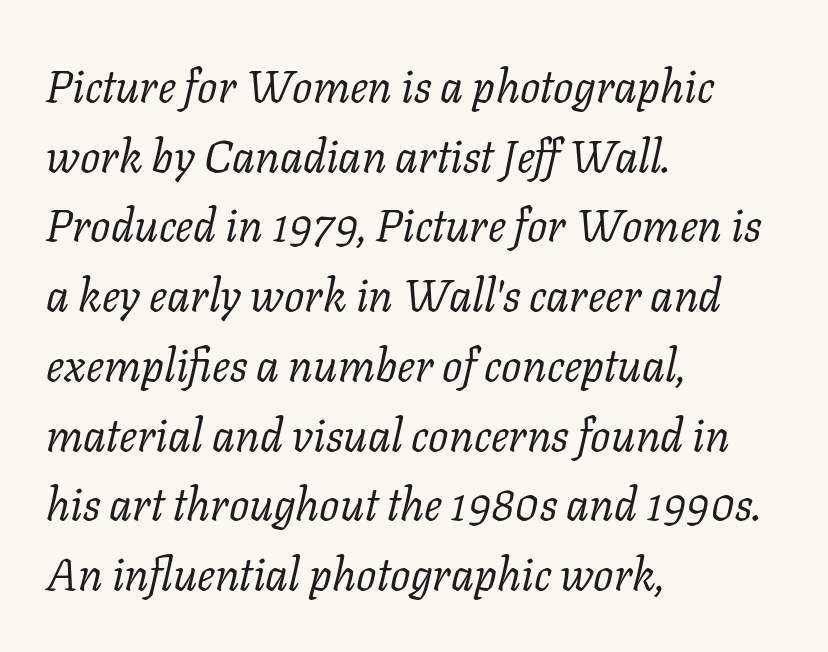
Q: Is the text bold? A: No.
Q: Is the text italic (slanted)? A: Yes, it leans right by about 11 degrees.
Q: Is the typeface a serif or a sans-serif typeface? A: Serif.
Q: Is the text underlined? A: No.
Q: How is the paragraph aligned? A: Left-aligned.
Q: Is the spacing between letters normal or unusually wide? A: Normal.
Q: Is the spacing between lines tight, normal or loose? A: Normal.
Q: Width (condensed, normal, or wide)? A: Normal.
Q: Stroke contrast? A: Low.
Q: x-height? A: Medium.
Q: Monospaced? A: No.
